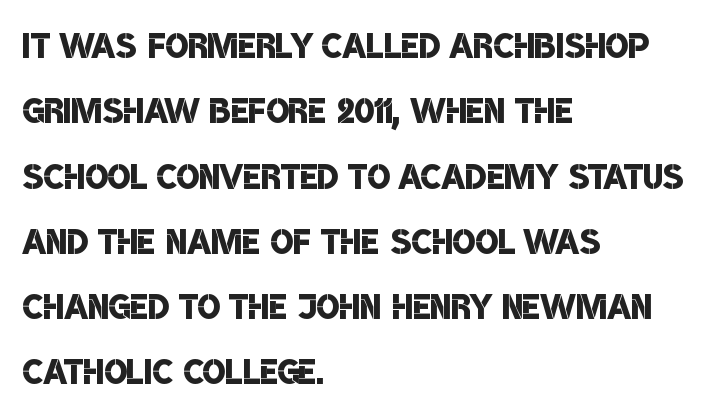
Q: Is the text bold? A: Semi-bold.
Q: Is the typeface a serif or a sans-serif typeface? A: Sans-serif.
Q: Is the text underlined? A: No.
Q: How is the paragraph aligned? A: Left-aligned.
Q: Is the spacing between letters normal or unusually wide? A: Normal.
Q: Is the spacing between lines tight, normal or loose? A: Normal.
Q: Width (condensed, normal, or wide)? A: Condensed.
Q: Stroke contrast? A: Low.
Q: x-height? A: Large.
Q: Monospaced? A: No.
